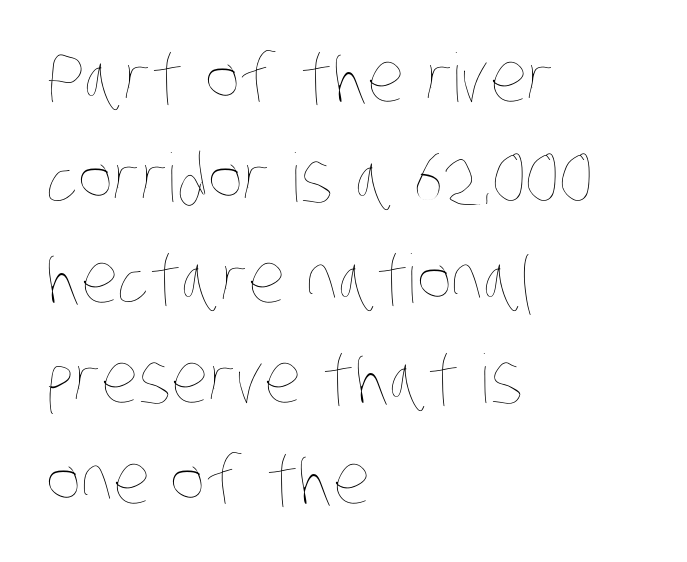
{"bold": "no", "weight": "thin", "width": "condensed", "stroke_contrast": "low", "x_height": "large", "monospaced": "no", "underline": "no", "align": "left", "line_spacing": "normal", "line_spacing_ratio": 1.5, "letter_spacing": "normal", "letter_spacing_em": 0.0, "glyph_px": 67}
